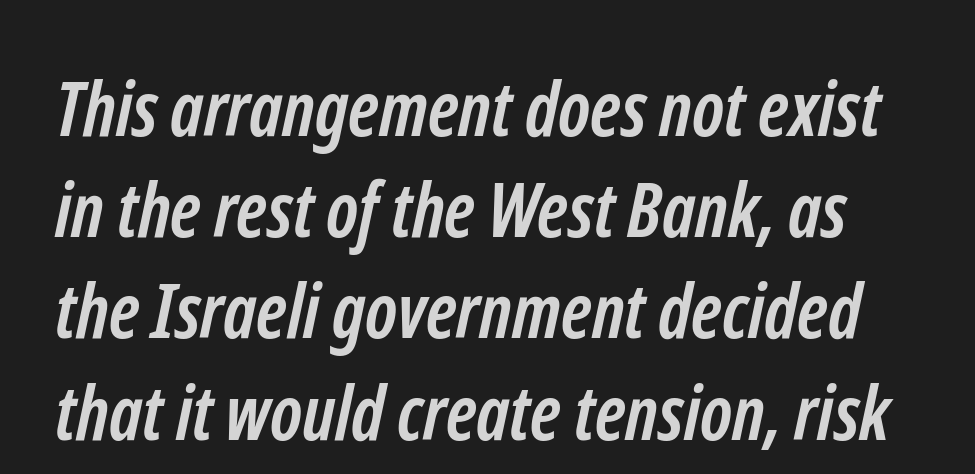
Decoration check: the copy has no underline. Observe the ordinary spacing: letters are neighbours, not strangers. You can tell from the bare stems that sans-serif type was used. How would I describe the line gaps? Plain and ordinary. Spacing verdict: proportional, widths tailored to each character.
